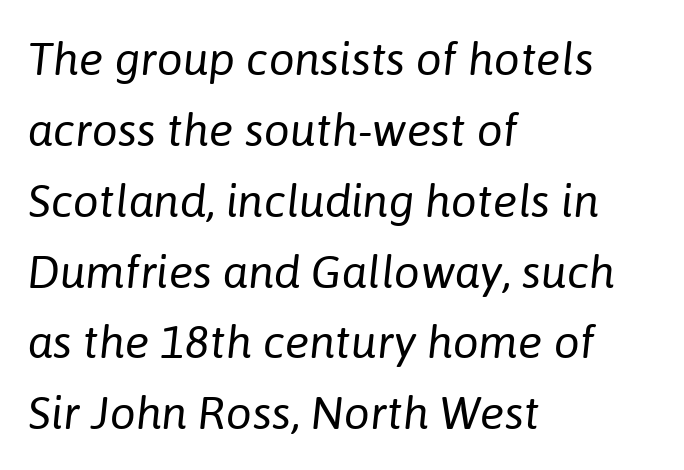
Q: Is the text bold? A: No.
Q: Is the text italic (slanted)? A: Yes, it leans right by about 6 degrees.
Q: Is the text underlined? A: No.
Q: How is the paragraph aligned? A: Left-aligned.
Q: Is the spacing between letters normal or unusually wide? A: Normal.
Q: Is the spacing between lines tight, normal or loose? A: Normal.
Q: Width (condensed, normal, or wide)? A: Normal.
Q: Stroke contrast? A: Low.
Q: x-height? A: Medium.
Q: Monospaced? A: No.
